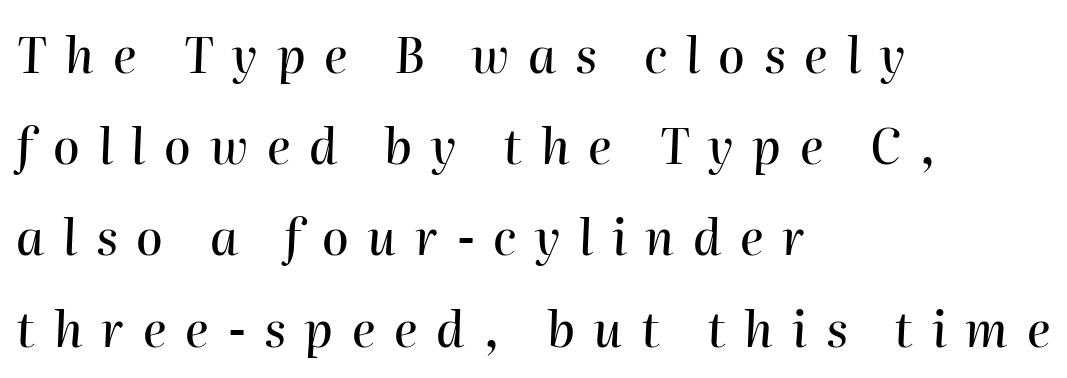
All the whitespace from short lines collects on the right. A typesetter would call this heavily tracked-out type. Proportional: the letters do not fall into vertical columns. A clean baseline with only descenders dipping below it.
